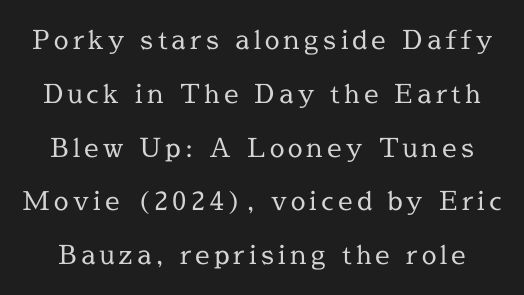
{"italic": "no", "bold": "no", "underline": "no", "line_spacing": "loose", "line_spacing_ratio": 2.07, "glyph_px": 26}
